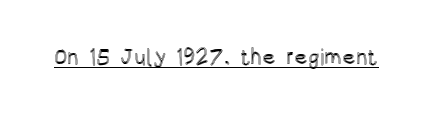
Q: Is the text italic (slanted)? A: No, it is upright.
Q: Is the text underlined? A: Yes.
Q: Is the spacing between letters normal or unusually wide? A: Normal.
